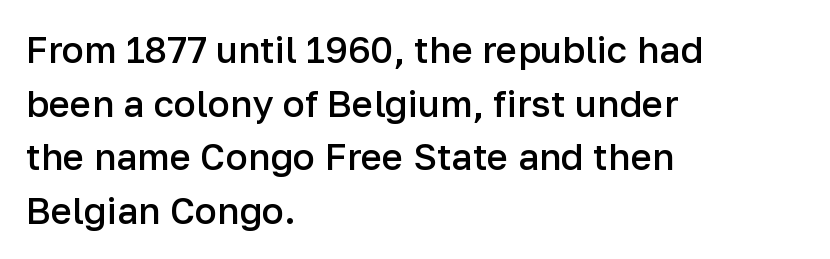
Q: Is the text bold? A: Semi-bold.
Q: Is the text italic (slanted)? A: No, it is upright.
Q: Is the typeface a serif or a sans-serif typeface? A: Sans-serif.
Q: Is the text underlined? A: No.
Q: How is the paragraph aligned? A: Left-aligned.
Q: Is the spacing between letters normal or unusually wide? A: Normal.
Q: Is the spacing between lines tight, normal or loose? A: Normal.
Q: Width (condensed, normal, or wide)? A: Normal.
Q: Stroke contrast? A: Low.
Q: x-height? A: Medium.
Q: Monospaced? A: No.
